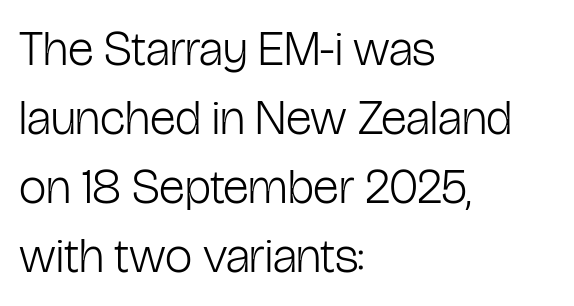
{"serif": "no", "italic": "no", "bold": "no", "weight": "light", "width": "condensed", "stroke_contrast": "low", "x_height": "medium", "monospaced": "no", "underline": "no", "align": "left", "line_spacing": "normal", "line_spacing_ratio": 1.41, "letter_spacing": "normal", "letter_spacing_em": 0.0, "glyph_px": 49}
